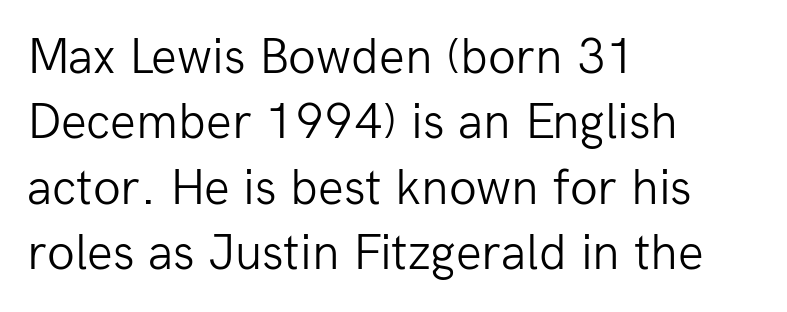
The image shows 51 px light sans-serif type, upright; set left-aligned, normal line spacing (1.28x), normal letter spacing, not underlined; low stroke contrast and a medium x-height.
